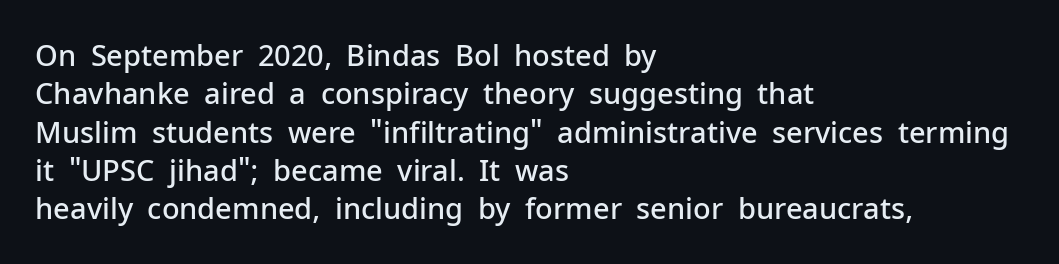
Q: Is the text bold? A: Semi-bold.
Q: Is the text italic (slanted)? A: No, it is upright.
Q: Is the typeface a serif or a sans-serif typeface? A: Sans-serif.
Q: Is the text underlined? A: No.
Q: How is the paragraph aligned? A: Left-aligned.
Q: Is the spacing between letters normal or unusually wide? A: Normal.
Q: Is the spacing between lines tight, normal or loose? A: Normal.
Q: Width (condensed, normal, or wide)? A: Normal.
Q: Stroke contrast? A: Low.
Q: x-height? A: Medium.
Q: Monospaced? A: No.
